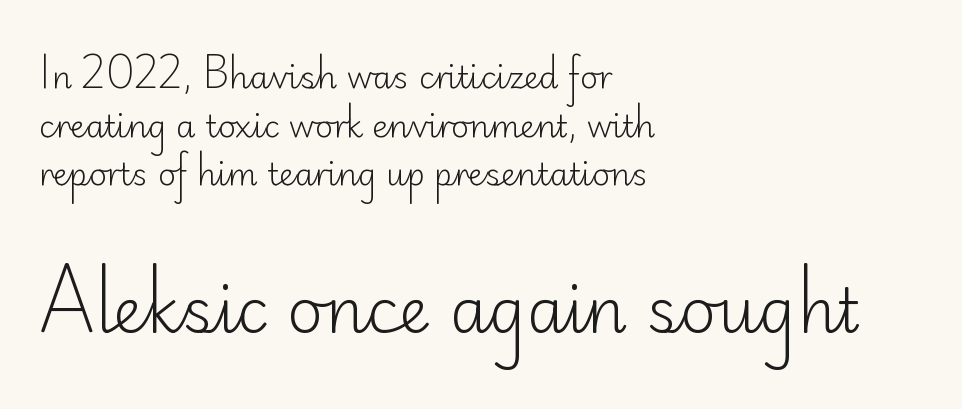
{"serif": "no", "italic": "no", "bold": "no", "weight": "light", "width": "normal", "stroke_contrast": "low", "x_height": "small", "monospaced": "no", "underline": "no", "align": "left", "line_spacing": "normal", "line_spacing_ratio": 1.57, "letter_spacing": "normal", "letter_spacing_em": 0.0, "larger_block": "second", "size_ratio": 2.0, "glyph_px": 62}
